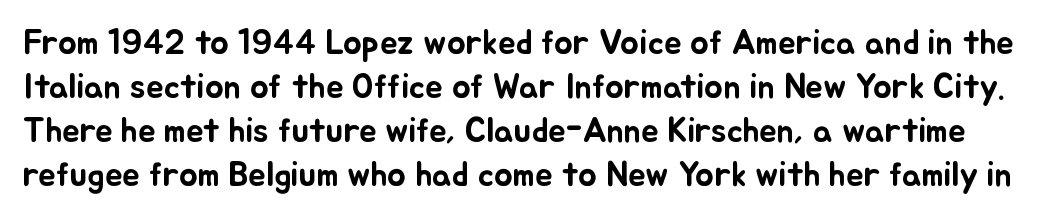
{"italic": "no", "width": "normal", "stroke_contrast": "low", "x_height": "small", "monospaced": "no", "underline": "no", "line_spacing": "normal", "line_spacing_ratio": 1.26, "letter_spacing": "normal", "letter_spacing_em": 0.0, "glyph_px": 35}
